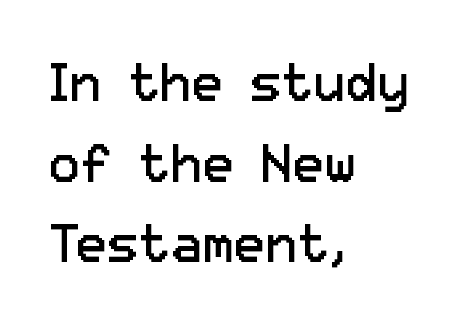
The image shows 53 px regular-weight sans-serif type, upright; set left-aligned, normal line spacing (1.52x), normal letter spacing, not underlined; low stroke contrast and a medium x-height.
